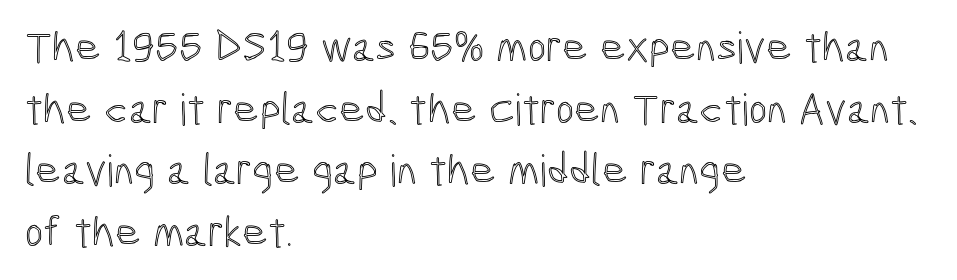
{"italic": "no", "width": "condensed", "x_height": "medium", "monospaced": "no", "underline": "no", "align": "left", "line_spacing": "normal", "line_spacing_ratio": 1.4, "letter_spacing": "normal", "letter_spacing_em": 0.0, "glyph_px": 44}
